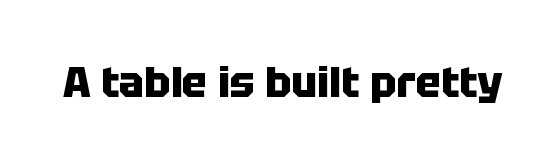
{"serif": "no", "italic": "no", "bold": "yes", "weight": "heavy", "width": "normal", "stroke_contrast": "low", "x_height": "large", "monospaced": "no", "underline": "no", "letter_spacing": "normal", "letter_spacing_em": 0.0, "glyph_px": 42}
